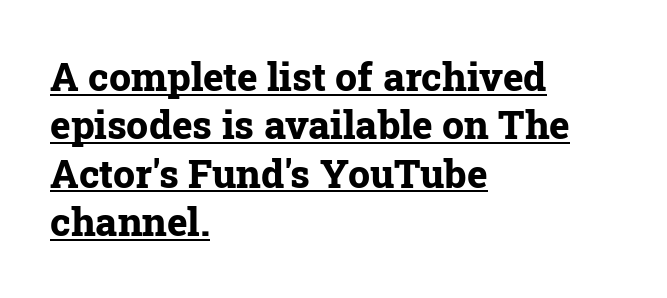
The image shows 39 px bold serif type, upright; set left-aligned, line spacing 1.24x, normal letter spacing, underlined; low stroke contrast and a medium x-height.
